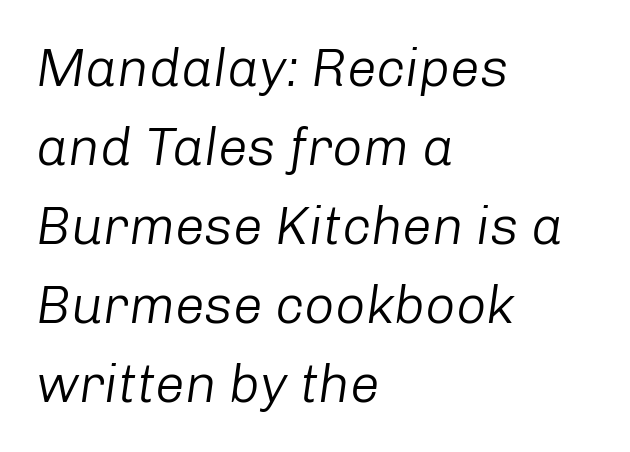
{"italic": "yes", "lean": "right", "slant_degrees": 8, "bold": "no", "weight": "light", "width": "normal", "stroke_contrast": "low", "x_height": "medium", "monospaced": "no", "underline": "no", "align": "left", "line_spacing": "normal", "line_spacing_ratio": 1.49, "letter_spacing": "normal", "letter_spacing_em": 0.0, "glyph_px": 53}
